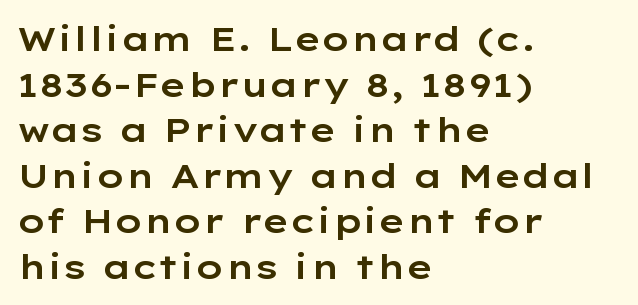
{"serif": "no", "italic": "no", "width": "wide", "stroke_contrast": "low", "x_height": "medium", "monospaced": "no", "underline": "no", "align": "left", "line_spacing": "normal", "line_spacing_ratio": 1.34, "letter_spacing": "normal", "letter_spacing_em": 0.0, "glyph_px": 34}
